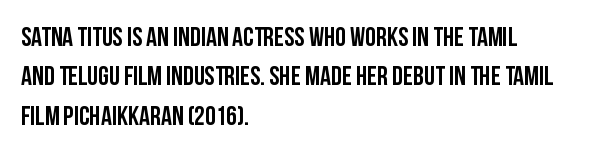
Rule under the text: the space is simply empty. The passage is arranged the way most books set body copy — flush left. This is the regular roman posture of the typeface. Default kerning and tracking; the words read as compact shapes.
